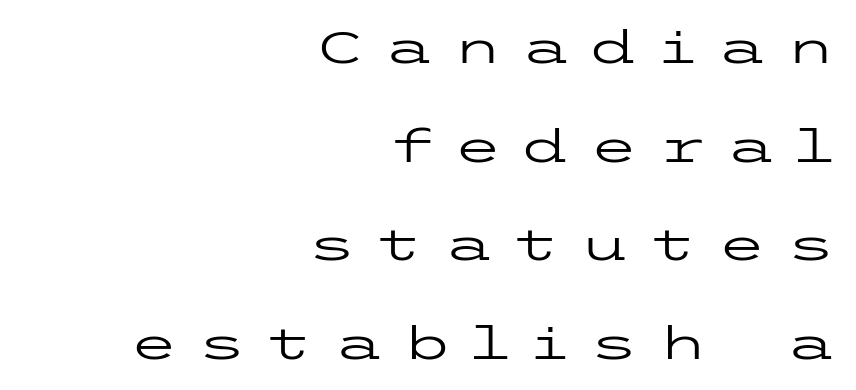
{"serif": "no", "italic": "no", "bold": "no", "weight": "regular", "width": "wide", "stroke_contrast": "low", "x_height": "medium", "underline": "no", "align": "right", "line_spacing": "loose", "line_spacing_ratio": 2.19, "letter_spacing": "wide", "letter_spacing_em": 0.42, "glyph_px": 45}
